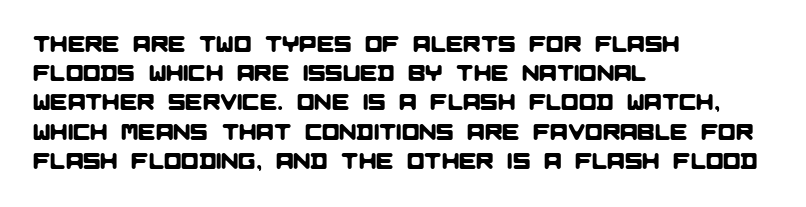
{"underline": "no", "align": "left", "line_spacing": "normal", "line_spacing_ratio": 1.27, "letter_spacing": "normal", "letter_spacing_em": 0.0, "glyph_px": 23}
